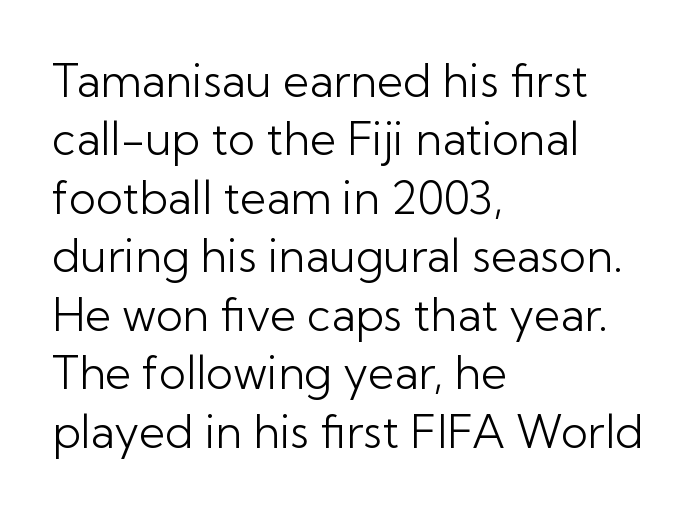
Q: Is the text bold? A: No.
Q: Is the text italic (slanted)? A: No, it is upright.
Q: Is the typeface a serif or a sans-serif typeface? A: Sans-serif.
Q: Is the text underlined? A: No.
Q: How is the paragraph aligned? A: Left-aligned.
Q: Is the spacing between letters normal or unusually wide? A: Normal.
Q: Is the spacing between lines tight, normal or loose? A: Normal.
Q: Width (condensed, normal, or wide)? A: Normal.
Q: Stroke contrast? A: Low.
Q: x-height? A: Medium.
Q: Monospaced? A: No.
